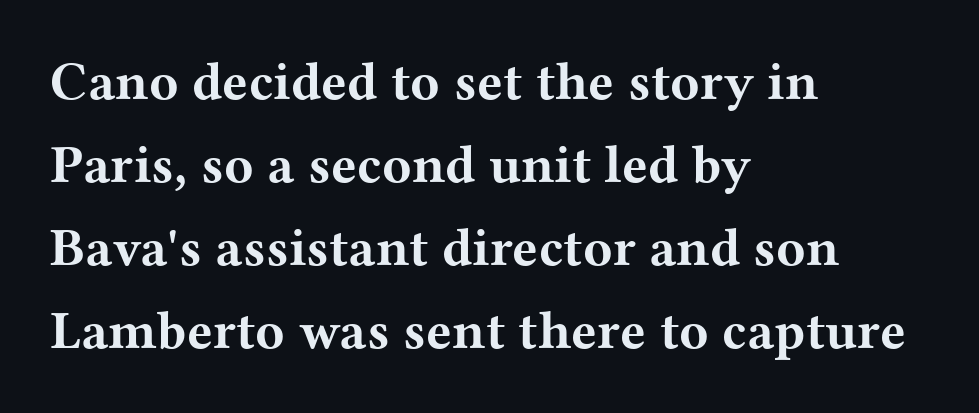
{"serif": "yes", "italic": "no", "bold": "yes", "weight": "bold", "width": "wide", "stroke_contrast": "medium", "x_height": "medium", "monospaced": "no", "underline": "no", "align": "left", "line_spacing": "normal", "line_spacing_ratio": 1.54, "letter_spacing": "normal", "letter_spacing_em": 0.0, "glyph_px": 54}
